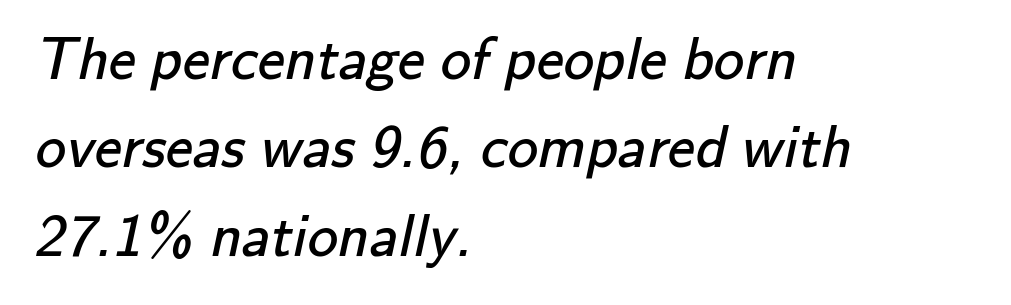
{"serif": "no", "bold": "no", "weight": "regular", "width": "normal", "stroke_contrast": "low", "x_height": "small", "monospaced": "no", "underline": "no", "align": "left", "line_spacing": "normal", "line_spacing_ratio": 1.45, "letter_spacing": "normal", "letter_spacing_em": 0.0, "glyph_px": 61}
